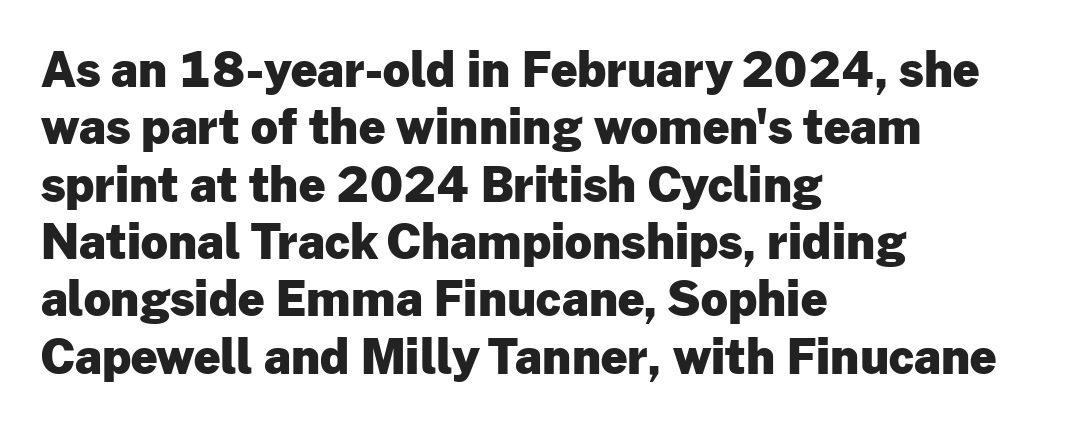
The image shows 47 px heavy sans-serif type, upright; set left-aligned, line spacing 1.22x, normal letter spacing, not underlined; low stroke contrast and a medium x-height.
